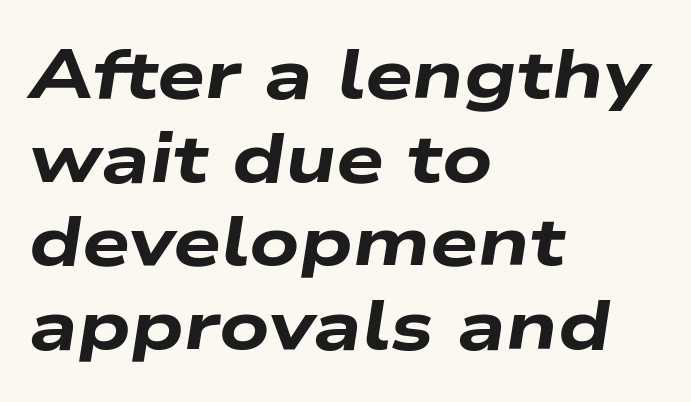
{"italic": "yes", "lean": "right", "slant_degrees": 9, "bold": "yes", "weight": "heavy", "width": "wide", "stroke_contrast": "low", "x_height": "medium", "monospaced": "no", "underline": "no", "align": "left", "line_spacing_ratio": 1.23, "letter_spacing": "normal", "letter_spacing_em": 0.0, "glyph_px": 68}
